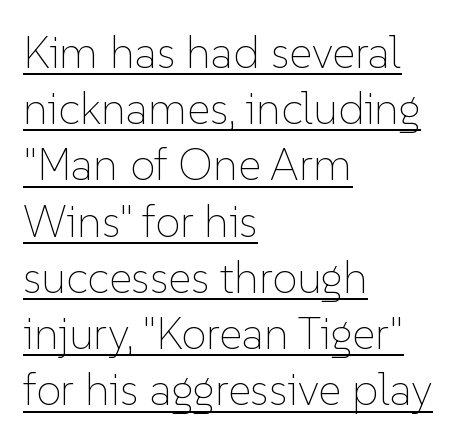
The image shows 45 px thin type, upright; set left-aligned, normal line spacing (1.25x), normal letter spacing, underlined; low stroke contrast and a medium x-height.
